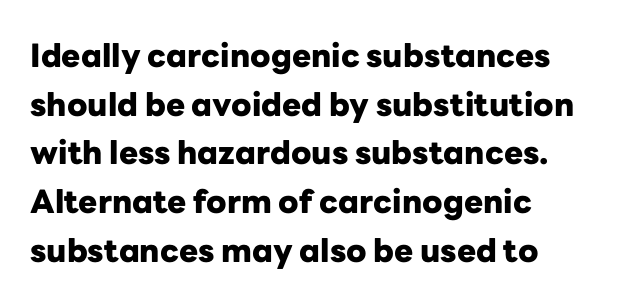
Q: Is the text bold? A: Yes.
Q: Is the text italic (slanted)? A: No, it is upright.
Q: Is the typeface a serif or a sans-serif typeface? A: Sans-serif.
Q: Is the text underlined? A: No.
Q: How is the paragraph aligned? A: Left-aligned.
Q: Is the spacing between letters normal or unusually wide? A: Normal.
Q: Is the spacing between lines tight, normal or loose? A: Normal.
Q: Width (condensed, normal, or wide)? A: Normal.
Q: Stroke contrast? A: Low.
Q: x-height? A: Medium.
Q: Monospaced? A: No.
